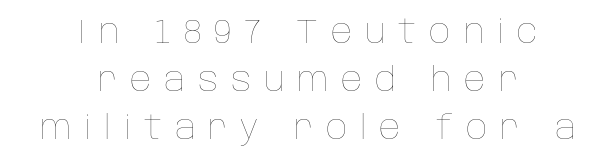
Q: Is the text bold? A: No.
Q: Is the text italic (slanted)? A: No, it is upright.
Q: Is the text underlined? A: No.
Q: How is the paragraph aligned? A: Centered.
Q: Is the spacing between letters normal or unusually wide? A: Unusually wide.
Q: Is the spacing between lines tight, normal or loose? A: Normal.
Q: Width (condensed, normal, or wide)? A: Normal.
Q: Stroke contrast? A: Low.
Q: x-height? A: Large.
Q: Monospaced? A: No.
